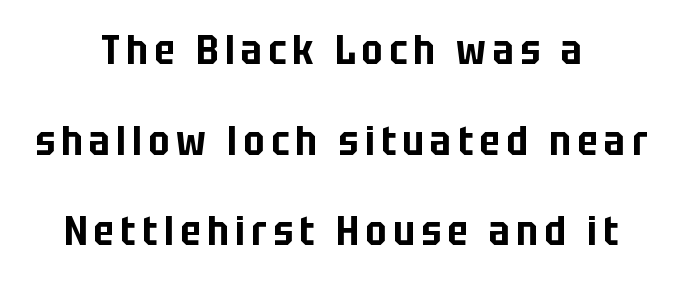
Q: Is the text italic (slanted)? A: No, it is upright.
Q: Is the typeface a serif or a sans-serif typeface? A: Sans-serif.
Q: Is the text underlined? A: No.
Q: How is the paragraph aligned? A: Centered.
Q: Is the spacing between lines tight, normal or loose? A: Loose.
Q: Width (condensed, normal, or wide)? A: Condensed.
Q: Stroke contrast? A: Low.
Q: x-height? A: Large.
Q: Monospaced? A: No.
